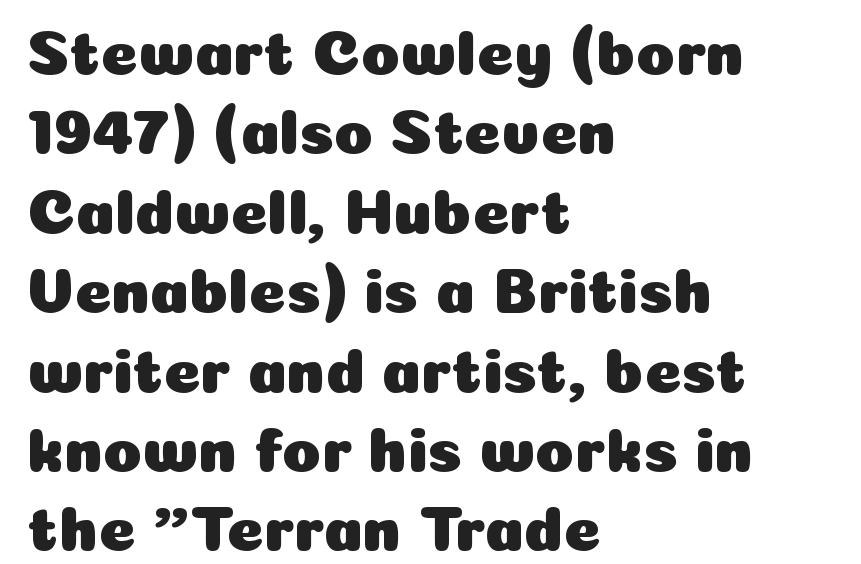
The image shows 63 px sans-serif type, upright; set left-aligned, normal line spacing (1.26x), normal letter spacing, not underlined; low stroke contrast and a medium x-height.
